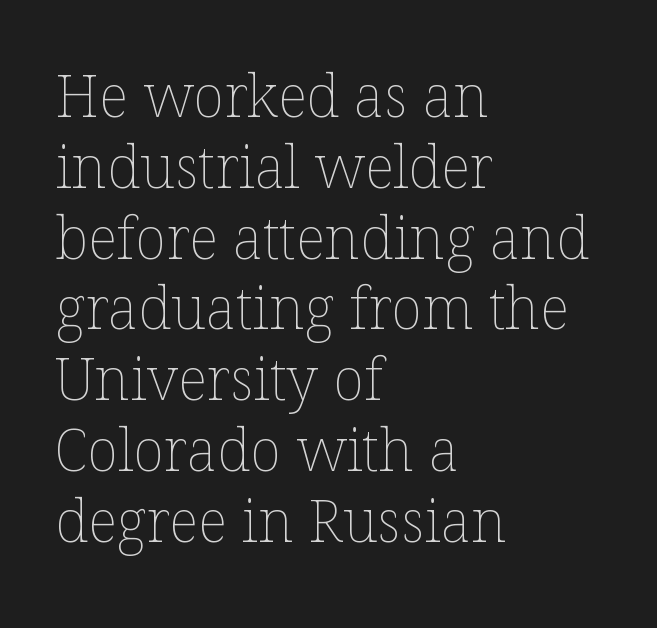
{"italic": "no", "bold": "no", "weight": "thin", "width": "normal", "stroke_contrast": "low", "x_height": "medium", "monospaced": "no", "underline": "no", "align": "left", "line_spacing_ratio": 1.22, "letter_spacing": "normal", "letter_spacing_em": 0.0, "glyph_px": 58}
